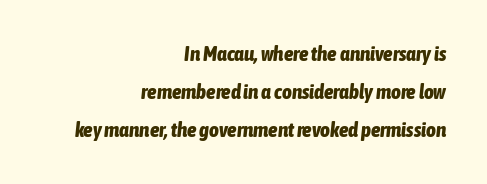
The specimen reads as italic at a glance. Is the block centered? No — it sits flush against the right margin. A typesetter would call this zero additional tracking. Type without underlining. Plenty of ink on the page — the face is bold.
